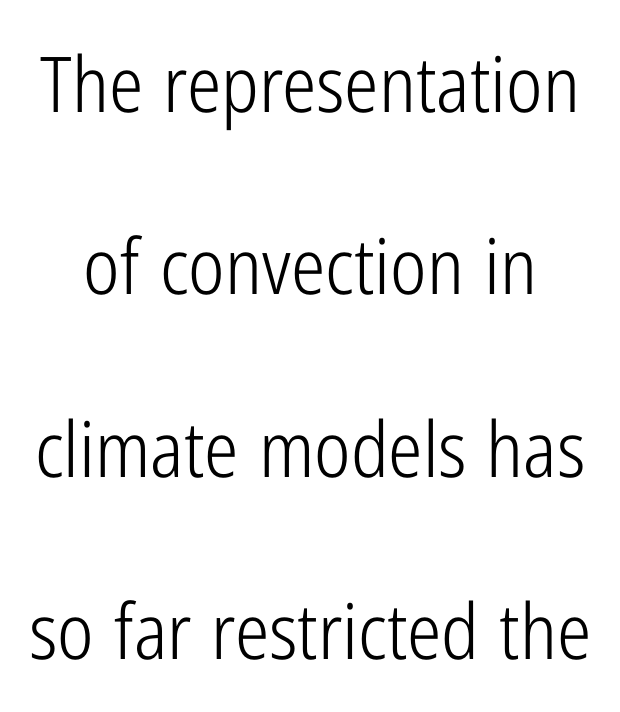
Notice the wide empty band between every row — that's loose leading. It's the straight-up-and-down kind of type. Weight: in the light-to-regular range. This rendering features lettering with no underline. This sample has the flowing, uneven cadence of proportional lettering. Nobody touched the tracking dial on this one.
